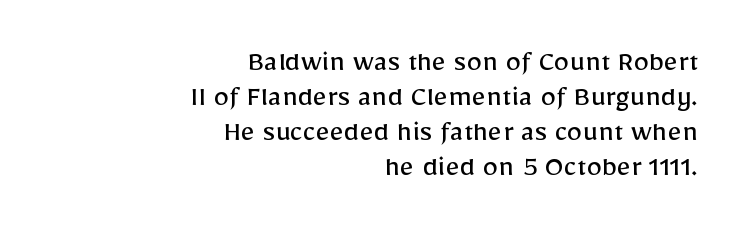
Ink coverage per letter is moderate at most. Typeset ragged left — the right edge is the straight one. The foot of each line stays bare and open. Leading: reduced. The face used here is proportionally spaced, like ordinary book or web type. The horizontal fit of the characters is conventional and even.
